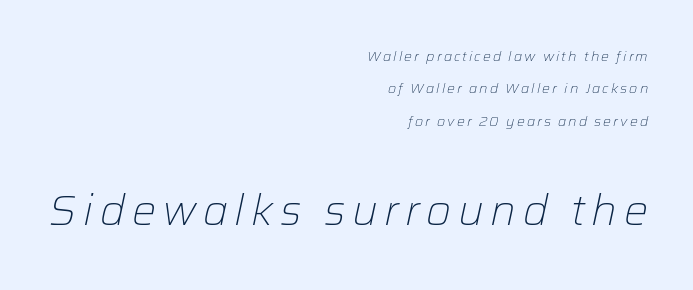
The composition opens small and finishes big. Italic: yes, the glyphs are oblique. Do the characters align in a grid? No, the font is proportional. The lines are quadded right. Letters have the restrained weight of plain body copy at most.
